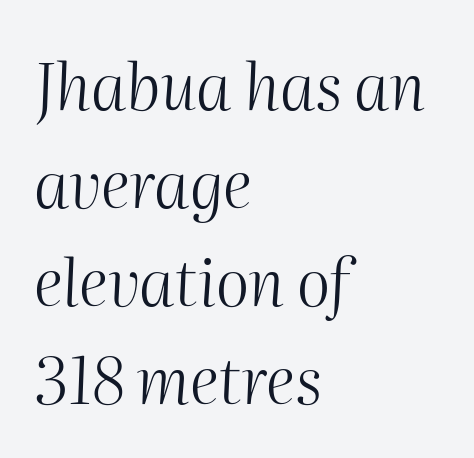
The gaps between neighbouring characters are ordinary and unremarkable. A student would call this left alignment; a typographer would say flush left, rag right. The designer left line spacing at the default. Looks like regular typesetting: each glyph gets only the width it needs. The foot of each line stays bare and open.
